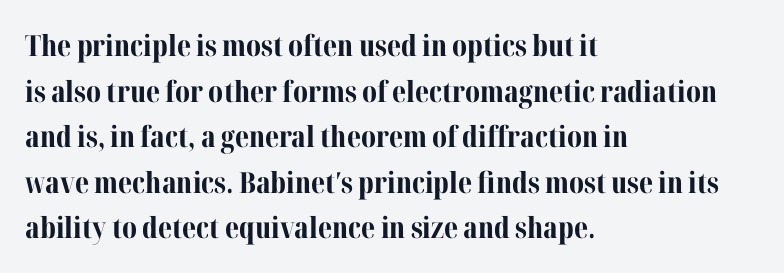
The image shows 29 px bold serif type, upright; set left-aligned, normal line spacing (1.57x), normal letter spacing, not underlined; medium stroke contrast and a medium x-height.
